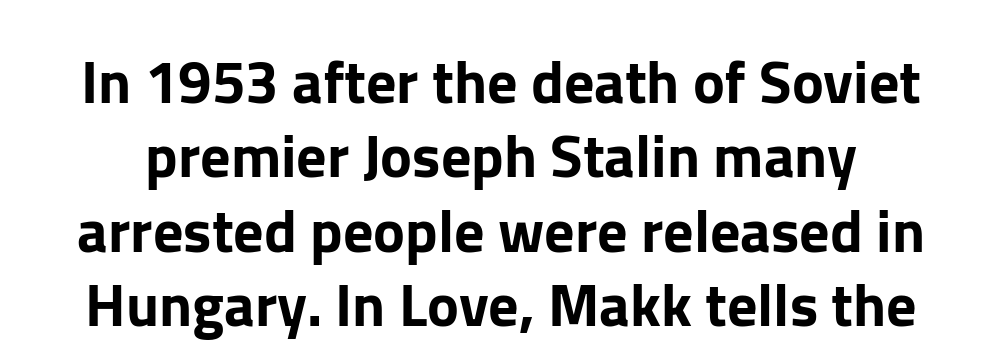
{"serif": "no", "italic": "no", "width": "normal", "stroke_contrast": "low", "x_height": "medium", "monospaced": "no", "underline": "no", "line_spacing_ratio": 1.24, "letter_spacing": "normal", "letter_spacing_em": 0.0, "glyph_px": 60}
